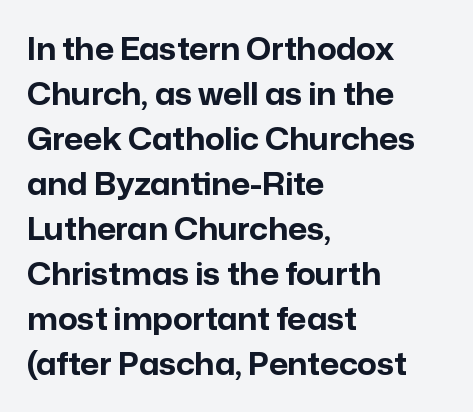
Q: Is the text bold? A: Yes.
Q: Is the text italic (slanted)? A: No, it is upright.
Q: Is the typeface a serif or a sans-serif typeface? A: Sans-serif.
Q: Is the text underlined? A: No.
Q: How is the paragraph aligned? A: Left-aligned.
Q: Is the spacing between letters normal or unusually wide? A: Normal.
Q: Is the spacing between lines tight, normal or loose? A: Normal.
Q: Width (condensed, normal, or wide)? A: Normal.
Q: Stroke contrast? A: Low.
Q: x-height? A: Medium.
Q: Monospaced? A: No.
